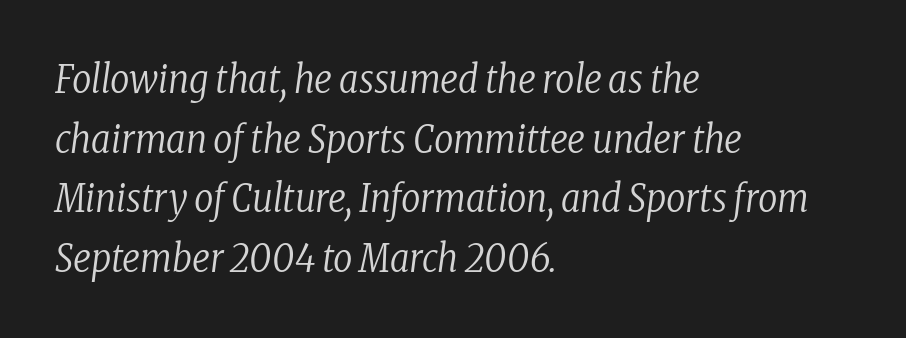
Font category for this specimen: serif. There's an unmistakable incline to the writing here. Is this a fixed-width face? No — the glyphs have proportional, varying widths. Does extra space separate the letters? No, they use regular spacing. Underline: absent. Casual observation: everything's shoved over to the left.
